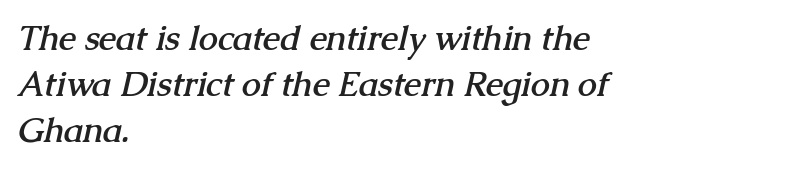
{"serif": "yes", "bold": "yes", "weight": "semibold", "width": "normal", "stroke_contrast": "medium", "x_height": "medium", "monospaced": "no", "underline": "no", "align": "left", "line_spacing": "normal", "line_spacing_ratio": 1.36, "letter_spacing": "normal", "letter_spacing_em": 0.0, "glyph_px": 34}
